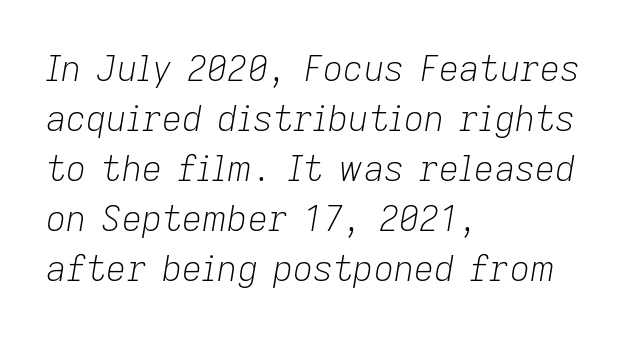
{"italic": "yes", "lean": "right", "slant_degrees": 9, "bold": "no", "weight": "light", "width": "normal", "stroke_contrast": "low", "x_height": "medium", "monospaced": "no", "underline": "no", "align": "left", "line_spacing": "normal", "line_spacing_ratio": 1.43, "letter_spacing": "normal", "letter_spacing_em": 0.0, "glyph_px": 35}
